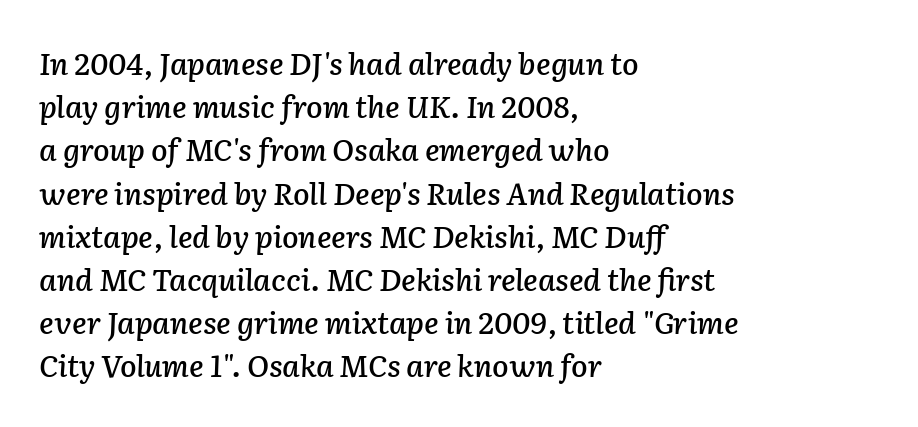
Typeset ragged right — the left edge is the straight one. Check under the words: just untouched page. The rendering keeps characters at their native spacing. The leading is moderate, giving the passage an even texture.
